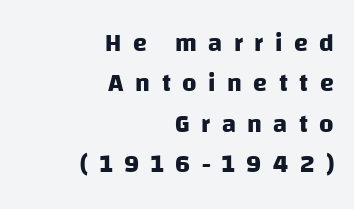
Regular leading. Check the space under the baseline: it is left empty. There is plenty of visible air inserted between adjacent glyphs. One-word summary of the alignment: right. Does the weight exceed regular? Yes, all the way to bold.
